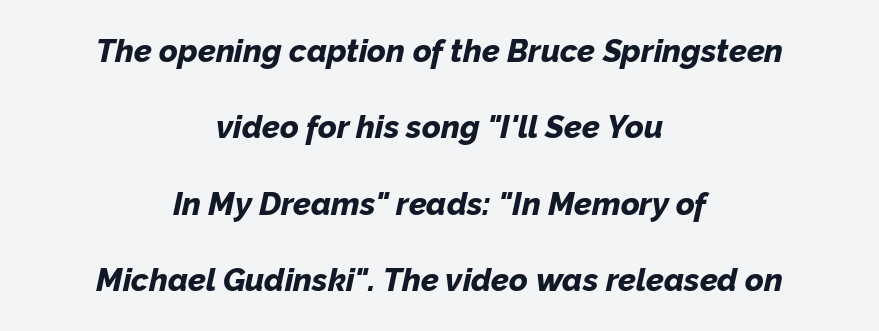
{"italic": "yes", "lean": "right", "slant_degrees": 12, "bold": "yes", "weight": "bold", "width": "normal", "stroke_contrast": "low", "x_height": "medium", "monospaced": "no", "underline": "no", "align": "center", "line_spacing": "loose", "line_spacing_ratio": 2.39, "letter_spacing": "normal", "letter_spacing_em": 0.0, "glyph_px": 32}
